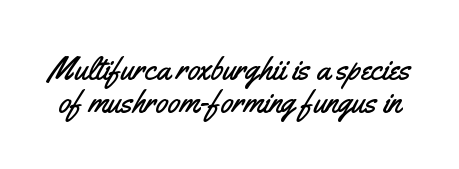
Summary of vertical rhythm: compact, with narrow interline spacing. Here the glyphs are tracked normally, forming tight word shapes. The letters carry no serifs — their stems end cleanly without finishing strokes. Proportional: the letters do not fall into vertical columns. Underline: absent.
